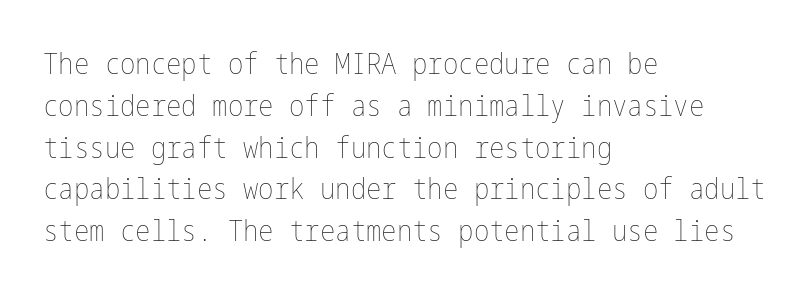
{"italic": "no", "bold": "no", "weight": "thin", "width": "condensed", "stroke_contrast": "low", "x_height": "medium", "underline": "no", "align": "left", "line_spacing": "normal", "line_spacing_ratio": 1.44, "letter_spacing": "normal", "letter_spacing_em": 0.0, "glyph_px": 29}
